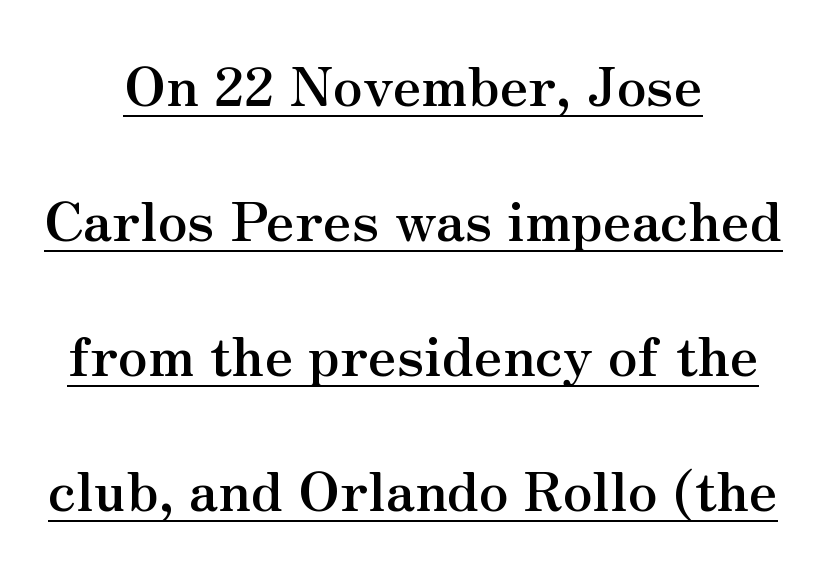
Beneath each row of characters lies a ruled line. A full-strength bold gives these letters their thick strokes. What stands out about the letter spacing? Nothing — it is the standard amount. Each letter keeps its own natural width here, so spacing adapts to shape. Neither beginnings nor endings align; midpoints do.
